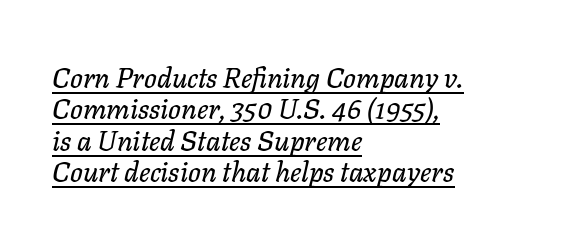
{"italic": "yes", "lean": "right", "slant_degrees": 11, "width": "normal", "stroke_contrast": "low", "x_height": "medium", "monospaced": "no", "underline": "yes", "align": "left", "line_spacing": "tight", "line_spacing_ratio": 1.12, "letter_spacing": "normal", "letter_spacing_em": 0.0, "glyph_px": 28}
